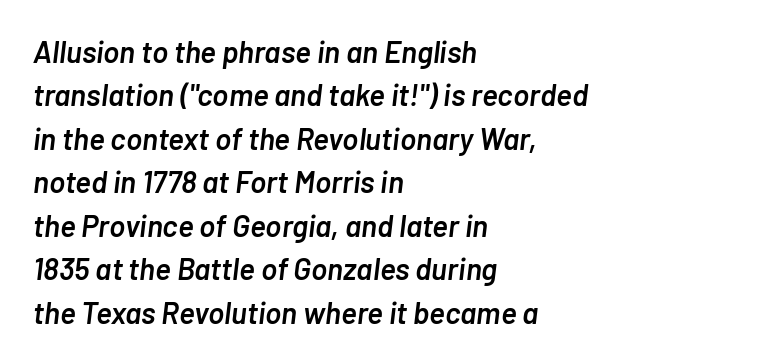
The image shows 30 px semibold type, italic (leaning right); set left-aligned, normal line spacing (1.45x), normal letter spacing, not underlined; low stroke contrast and a medium x-height.
